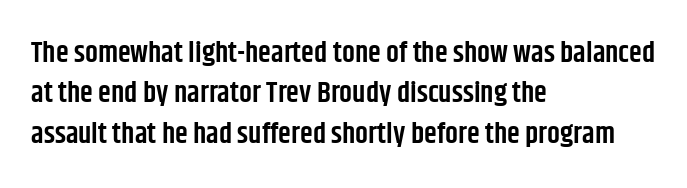
{"serif": "no", "italic": "no", "bold": "semi", "weight": "semibold", "width": "condensed", "stroke_contrast": "low", "x_height": "large", "monospaced": "no", "underline": "no", "align": "left", "line_spacing": "normal", "line_spacing_ratio": 1.39, "letter_spacing": "normal", "letter_spacing_em": 0.0, "glyph_px": 29}
